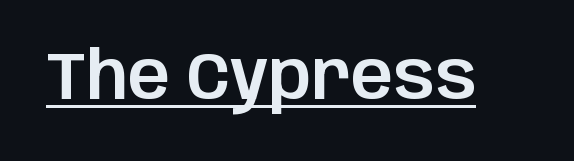
Q: Is the text italic (slanted)? A: No, it is upright.
Q: Is the typeface a serif or a sans-serif typeface? A: Sans-serif.
Q: Is the text underlined? A: Yes.
Q: Is the spacing between letters normal or unusually wide? A: Normal.
Q: Width (condensed, normal, or wide)? A: Normal.
Q: Stroke contrast? A: Low.
Q: x-height? A: Large.
Q: Monospaced? A: No.
